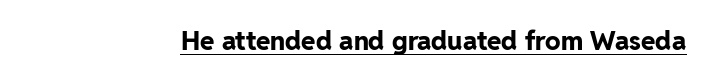
{"italic": "no", "bold": "yes", "underline": "yes", "letter_spacing": "normal", "letter_spacing_em": 0.0, "glyph_px": 26}
